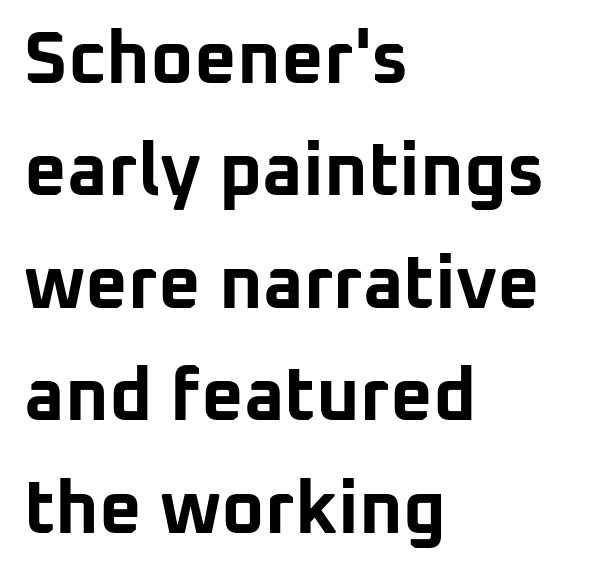
{"serif": "no", "italic": "no", "bold": "yes", "weight": "bold", "width": "normal", "stroke_contrast": "low", "x_height": "medium", "monospaced": "no", "underline": "no", "align": "left", "line_spacing": "normal", "line_spacing_ratio": 1.52, "letter_spacing": "normal", "letter_spacing_em": 0.0, "glyph_px": 74}
